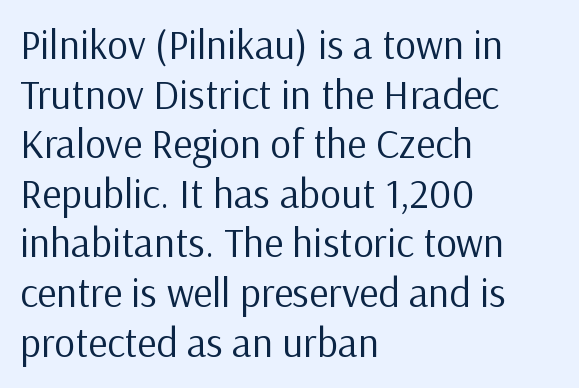
The image shows 41 px regular-weight sans-serif type, upright; set left-aligned, line spacing 1.21x, normal letter spacing, not underlined; low stroke contrast and a medium x-height.
